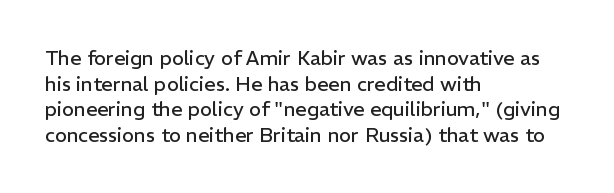
{"italic": "no", "bold": "no", "underline": "no", "align": "left", "line_spacing": "normal", "line_spacing_ratio": 1.28, "letter_spacing": "normal", "letter_spacing_em": 0.0, "glyph_px": 20}
